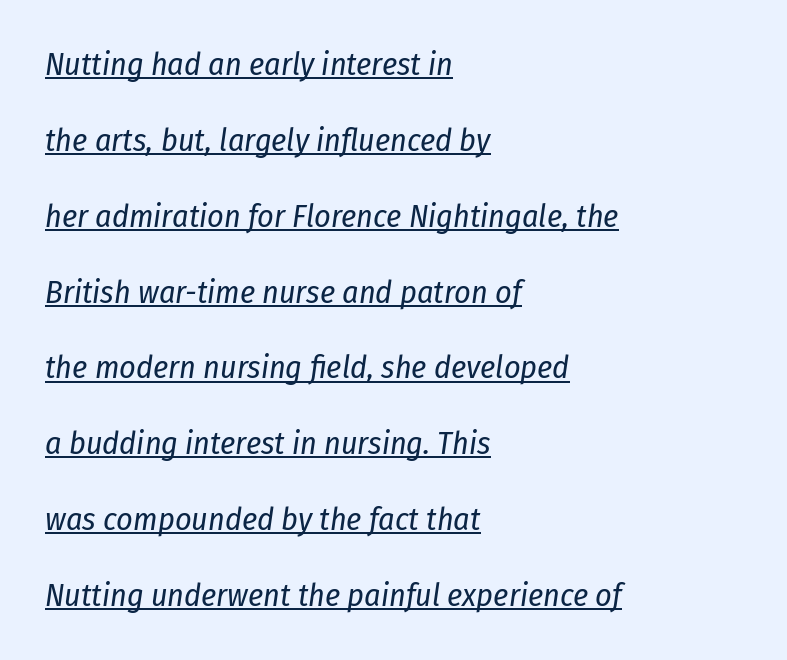
Students, observe: this is what heavily led, spacious text looks like. When letters slant like this, we call the style italic. A student would call this left alignment; a typographer would say flush left, rag right. Each letter keeps its own natural width here, so spacing adapts to shape. Compared with undecorated copy, this sample adds a rule below the words.
